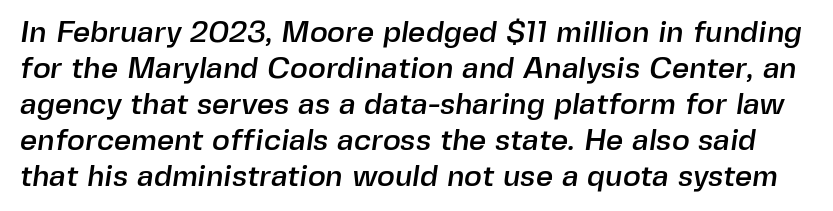
{"serif": "no", "width": "normal", "x_height": "medium", "monospaced": "no", "underline": "no", "line_spacing_ratio": 1.2, "letter_spacing": "normal", "letter_spacing_em": 0.0, "glyph_px": 30}
